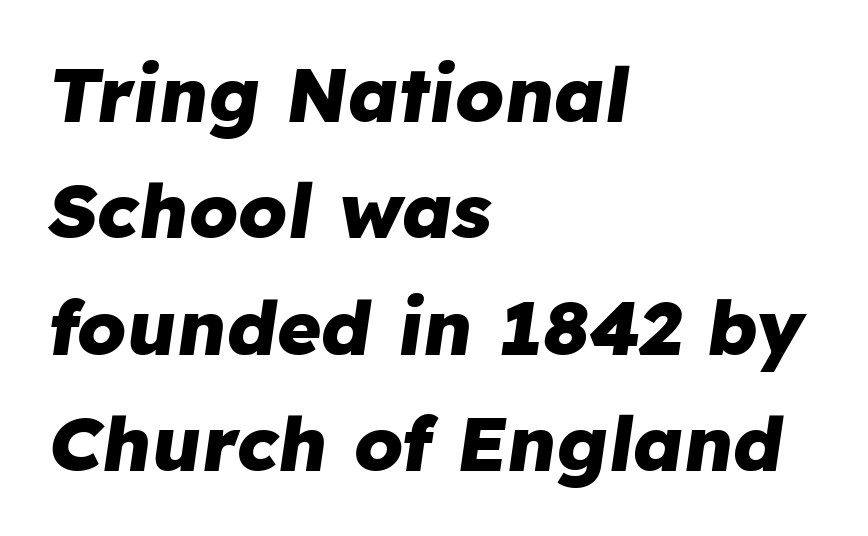
{"italic": "yes", "lean": "right", "slant_degrees": 8, "bold": "yes", "weight": "heavy", "width": "normal", "stroke_contrast": "low", "x_height": "medium", "monospaced": "no", "underline": "no", "align": "left", "line_spacing": "normal", "line_spacing_ratio": 1.53, "letter_spacing": "normal", "letter_spacing_em": 0.0, "glyph_px": 76}
